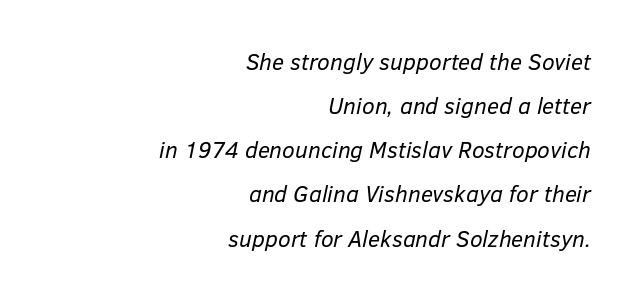
{"italic": "yes", "lean": "right", "slant_degrees": 12, "bold": "no", "underline": "no", "align": "right", "line_spacing": "loose", "line_spacing_ratio": 1.92, "letter_spacing": "normal", "letter_spacing_em": 0.0, "glyph_px": 23}
